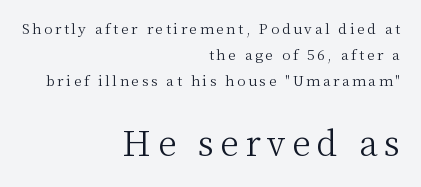
{"serif": "yes", "italic": "no", "bold": "no", "weight": "light", "width": "normal", "stroke_contrast": "medium", "x_height": "medium", "monospaced": "no", "underline": "no", "align": "right", "line_spacing_ratio": 1.85, "larger_block": "second", "size_ratio": 2.43, "glyph_px": 34}
